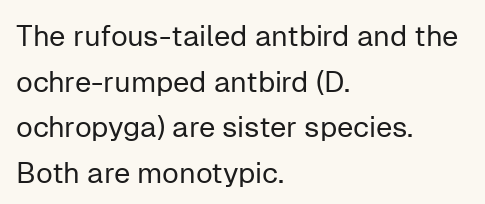
The image shows 29 px regular-weight sans-serif type, upright; set left-aligned, normal line spacing (1.57x), normal letter spacing, not underlined; low stroke contrast and a medium x-height.
